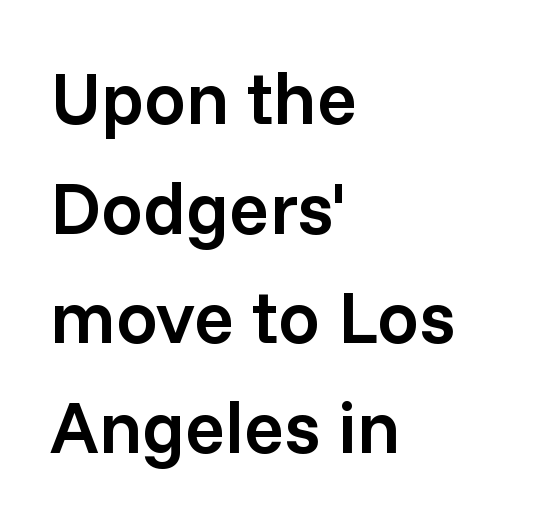
{"serif": "no", "italic": "no", "bold": "semi", "weight": "semibold", "width": "normal", "stroke_contrast": "low", "x_height": "medium", "monospaced": "no", "underline": "no", "align": "left", "line_spacing": "normal", "line_spacing_ratio": 1.48, "letter_spacing": "normal", "letter_spacing_em": 0.0, "glyph_px": 74}
